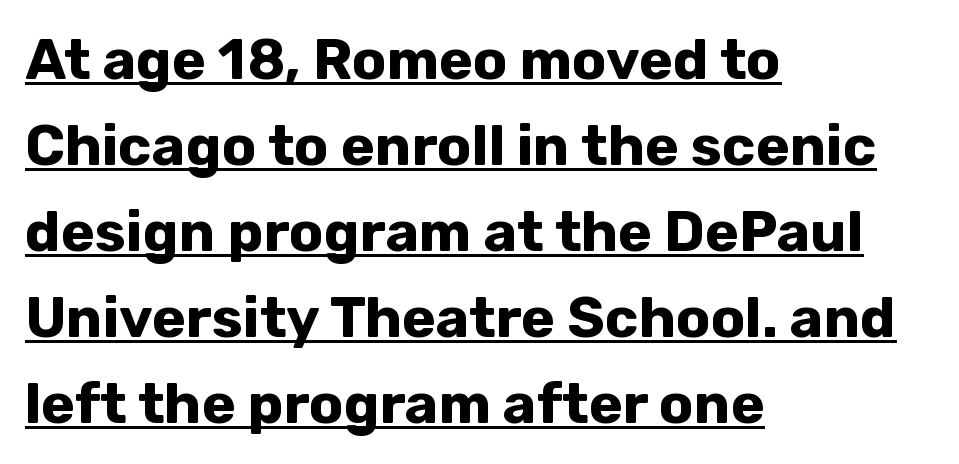
Q: Is the text bold? A: Yes.
Q: Is the text italic (slanted)? A: No, it is upright.
Q: Is the typeface a serif or a sans-serif typeface? A: Sans-serif.
Q: Is the text underlined? A: Yes.
Q: How is the paragraph aligned? A: Left-aligned.
Q: Is the spacing between letters normal or unusually wide? A: Normal.
Q: Is the spacing between lines tight, normal or loose? A: Normal.
Q: Width (condensed, normal, or wide)? A: Normal.
Q: Stroke contrast? A: Low.
Q: x-height? A: Medium.
Q: Monospaced? A: No.
